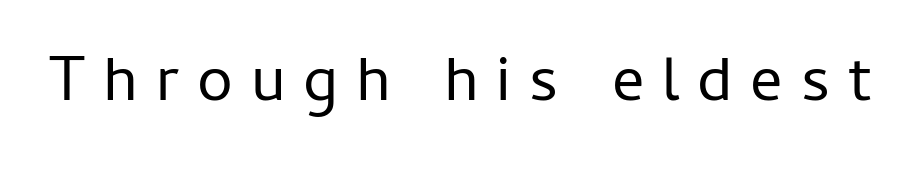
The image shows 64 px regular-weight sans-serif type, upright; set unusually wide letter spacing (+0.28 em), not underlined; low stroke contrast and a medium x-height.
